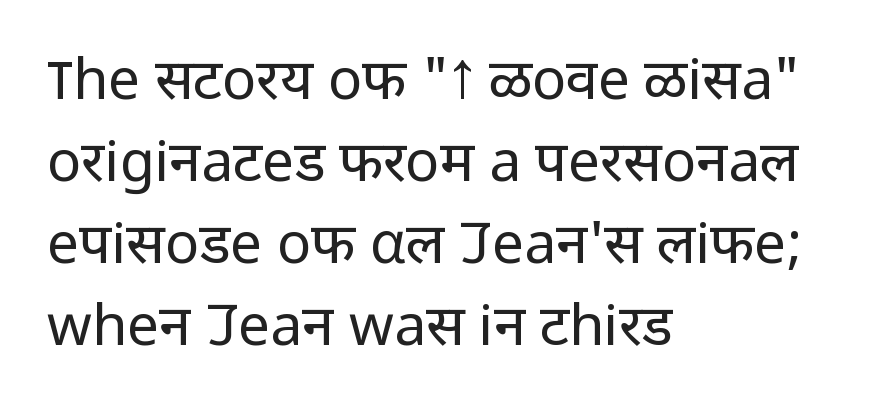
{"serif": "no", "italic": "no", "bold": "no", "weight": "regular", "width": "normal", "stroke_contrast": "low", "x_height": "medium", "monospaced": "no", "underline": "no", "align": "left", "line_spacing": "normal", "line_spacing_ratio": 1.44, "letter_spacing": "normal", "letter_spacing_em": 0.0, "glyph_px": 57}
